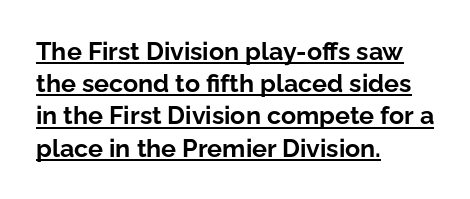
The image shows 25 px bold type, upright; set left-aligned, normal line spacing (1.29x), normal letter spacing, underlined.
